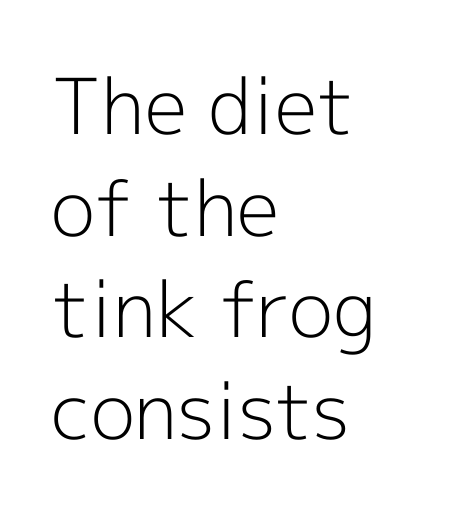
The image shows 77 px light sans-serif type, upright; set left-aligned, normal line spacing (1.32x), normal letter spacing, not underlined; a medium x-height.
